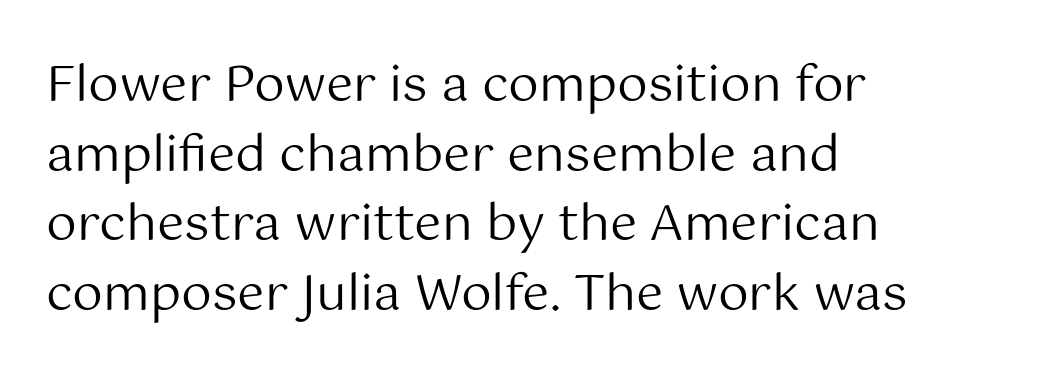
{"serif": "no", "italic": "no", "bold": "no", "weight": "regular", "width": "normal", "stroke_contrast": "medium", "x_height": "medium", "monospaced": "no", "underline": "no", "align": "left", "line_spacing": "normal", "line_spacing_ratio": 1.42, "letter_spacing": "normal", "letter_spacing_em": 0.0, "glyph_px": 49}
